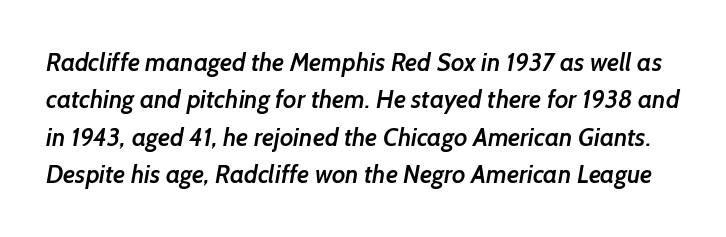
The image shows 25 px text type; set normal line spacing (1.5x), normal letter spacing, not underlined.
